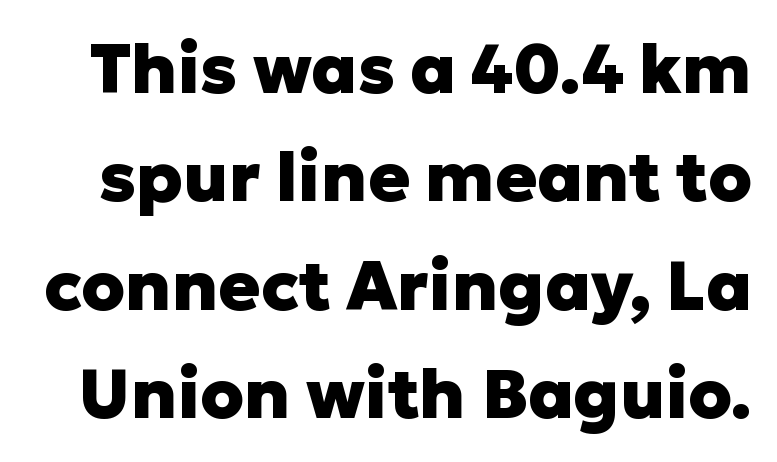
Q: Is the text bold? A: Yes.
Q: Is the text italic (slanted)? A: No, it is upright.
Q: Is the typeface a serif or a sans-serif typeface? A: Sans-serif.
Q: Is the text underlined? A: No.
Q: Is the spacing between letters normal or unusually wide? A: Normal.
Q: Is the spacing between lines tight, normal or loose? A: Normal.
Q: Width (condensed, normal, or wide)? A: Normal.
Q: Stroke contrast? A: Low.
Q: x-height? A: Medium.
Q: Monospaced? A: No.
